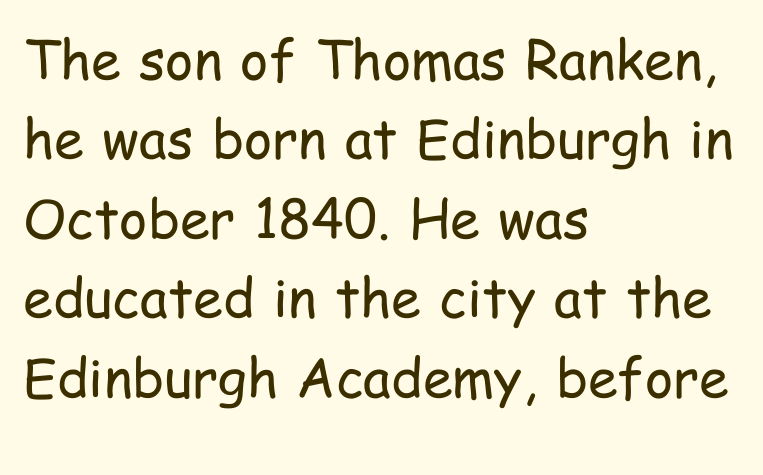
If you drew a ruler down the left edge, every line would touch it. The letters stand upright; this is a roman face. The face looks like a standard text weight, possibly lighter. Descenders hang freely into open space.
